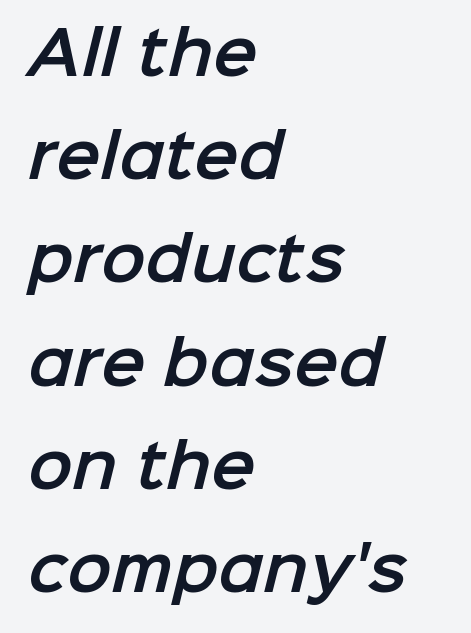
Q: Is the typeface a serif or a sans-serif typeface? A: Sans-serif.
Q: Is the text underlined? A: No.
Q: How is the paragraph aligned? A: Left-aligned.
Q: Is the spacing between letters normal or unusually wide? A: Normal.
Q: Width (condensed, normal, or wide)? A: Normal.
Q: Stroke contrast? A: Low.
Q: x-height? A: Medium.
Q: Monospaced? A: No.
